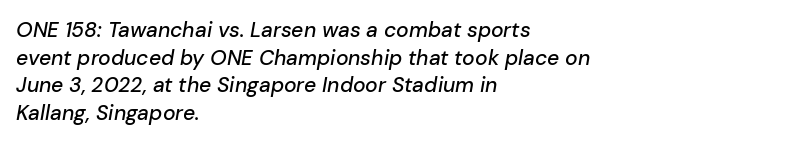
{"italic": "yes", "lean": "right", "slant_degrees": 10, "underline": "no", "align": "left", "line_spacing": "normal", "line_spacing_ratio": 1.31, "letter_spacing": "normal", "letter_spacing_em": 0.0, "glyph_px": 21}
